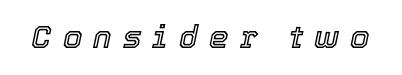
Q: Is the text italic (slanted)? A: Yes, it leans right by about 12 degrees.
Q: Is the text underlined? A: No.
Q: Is the spacing between letters normal or unusually wide? A: Unusually wide.
Q: Width (condensed, normal, or wide)? A: Normal.
Q: x-height? A: Medium.
Q: Monospaced? A: No.
